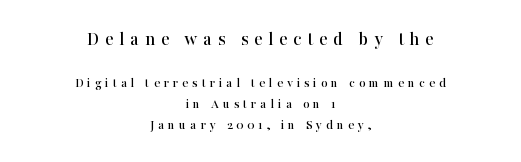
{"italic": "no", "underline": "no", "align": "center", "line_spacing": "normal", "line_spacing_ratio": 1.53, "letter_spacing": "wide", "letter_spacing_em": 0.28, "larger_block": "first", "size_ratio": 1.43, "glyph_px": 20}
